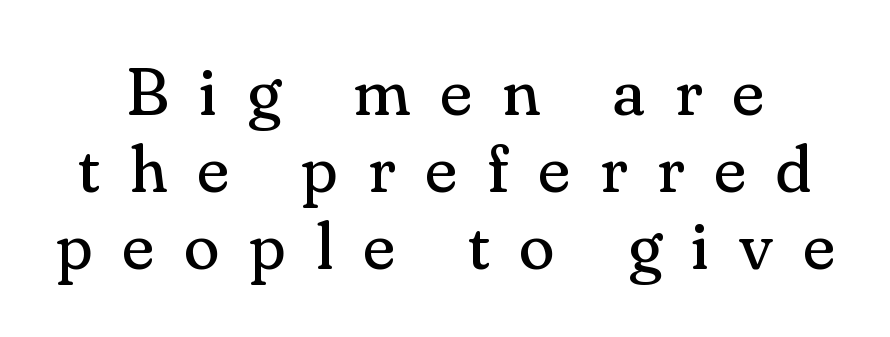
Q: Is the text bold? A: No.
Q: Is the text italic (slanted)? A: No, it is upright.
Q: Is the typeface a serif or a sans-serif typeface? A: Serif.
Q: Is the text underlined? A: No.
Q: Is the spacing between letters normal or unusually wide? A: Unusually wide.
Q: Width (condensed, normal, or wide)? A: Normal.
Q: Stroke contrast? A: Medium.
Q: x-height? A: Small.
Q: Monospaced? A: No.
